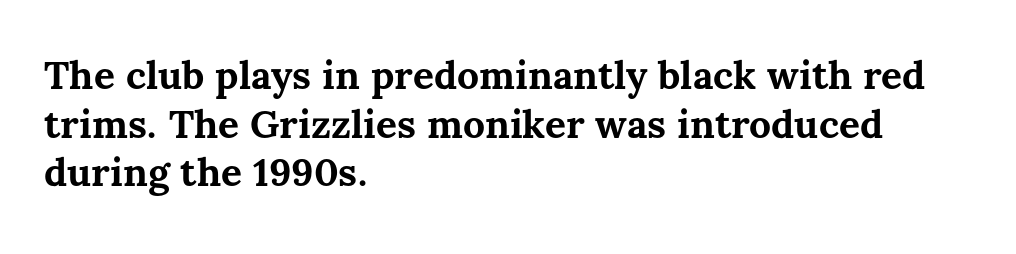
{"italic": "no", "bold": "yes", "weight": "bold", "width": "normal", "stroke_contrast": "medium", "x_height": "medium", "monospaced": "no", "underline": "no", "align": "left", "line_spacing": "normal", "line_spacing_ratio": 1.25, "letter_spacing": "normal", "letter_spacing_em": 0.0, "glyph_px": 39}
